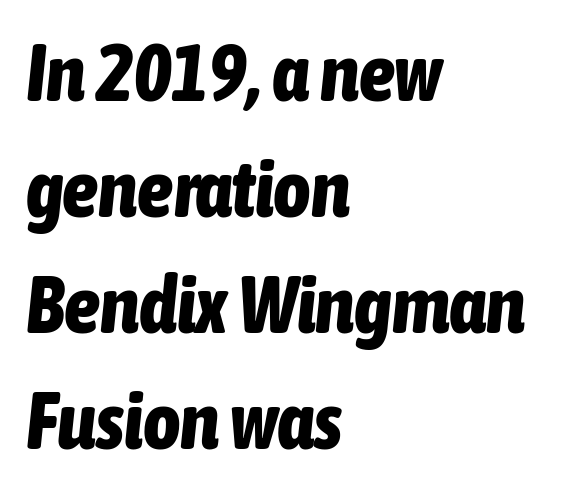
The face used here is proportionally spaced, like ordinary book or web type. Yep, that's italic — everything's leaning. Compared with typical paragraphs, the rows here are spaced about the same. Heft: maximum for text — a bold. Bare-footed words on every line. The letters sit at their default tracking, neither squeezed nor spread.
